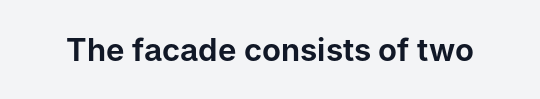
The image shows 31 px sans-serif type, upright; set normal letter spacing, not underlined; low stroke contrast and a medium x-height.
